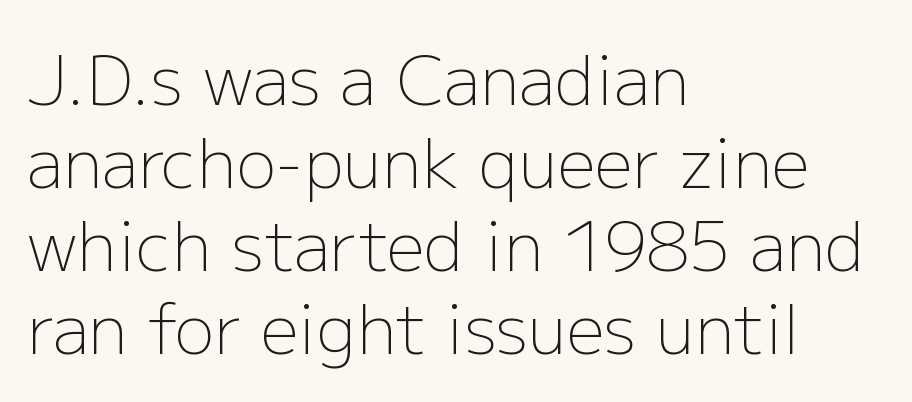
The image shows 67 px light sans-serif type, upright; set left-aligned, line spacing 1.24x, normal letter spacing, not underlined; low stroke contrast and a medium x-height.
